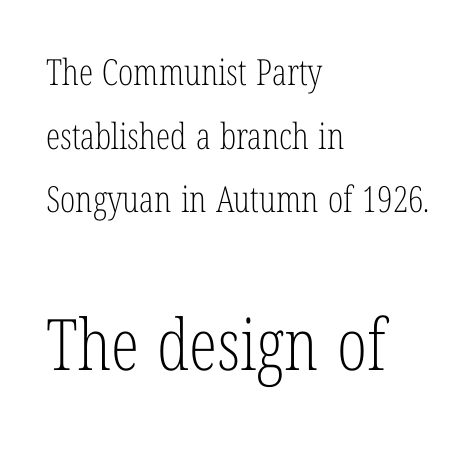
Quick note: not italic, upright. This rendering leaves character spacing at its baseline value. Old-style or modern, the face here clearly has serifs. This sample has the flowing, uneven cadence of proportional lettering. Typeset ragged right — the left edge is the straight one. This is not heavy type; no bold has been used.
